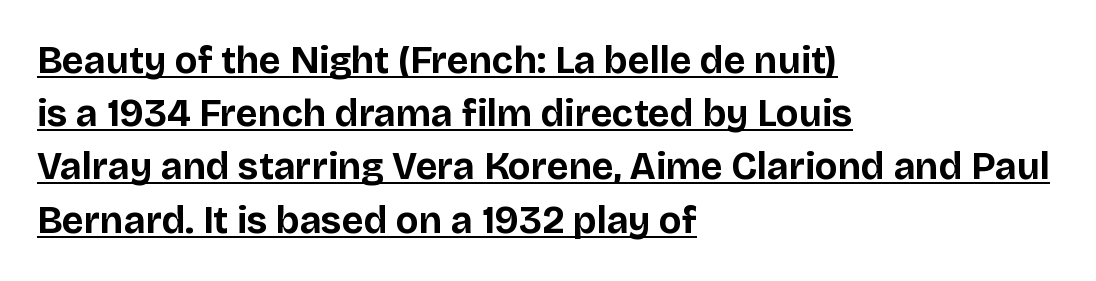
Short note: letters normally spaced. You could not count columns in this text — the font is proportionally spaced. The setting favours the left margin, as ordinary paragraphs usually do. Vertical strokes here are truly vertical. Does the leading feel generous? No, just average. Emphasis is given by a line drawn under the lettering.
